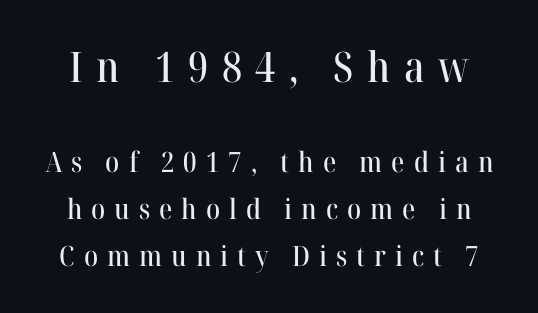
{"serif": "yes", "italic": "no", "width": "normal", "stroke_contrast": "high", "x_height": "medium", "monospaced": "no", "underline": "no", "line_spacing": "normal", "line_spacing_ratio": 1.69, "letter_spacing": "wide", "letter_spacing_em": 0.32, "larger_block": "first", "size_ratio": 1.5, "glyph_px": 42}
